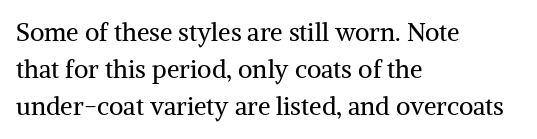
Q: Is the text bold? A: No.
Q: Is the text italic (slanted)? A: No, it is upright.
Q: Is the text underlined? A: No.
Q: How is the paragraph aligned? A: Left-aligned.
Q: Is the spacing between letters normal or unusually wide? A: Normal.
Q: Is the spacing between lines tight, normal or loose? A: Normal.
